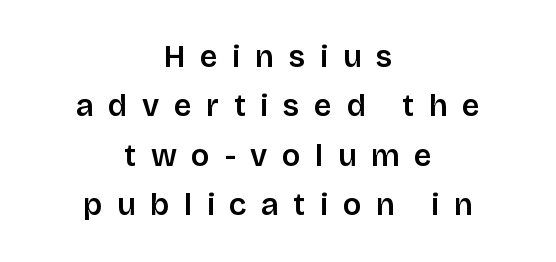
Quick note: not italic, upright. Evenly set lines give the paragraph a standard silhouette. Tracking here is generous; glyphs stand well apart from one another. The text was rendered using a sans face with plain stroke endings. Where is the straight margin? There isn't one; the lines are centered. The letters advance in unequal steps, a hallmark of proportional type.
